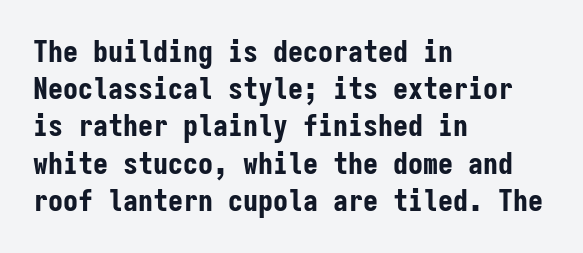
The passage shown is typed in a monospace face where columns stay perfectly aligned. All the whitespace from short lines collects on the right. Observe the absence of serifs on each vertical stroke in this sample. The tracking reads as untouched default to a designer's eye.
